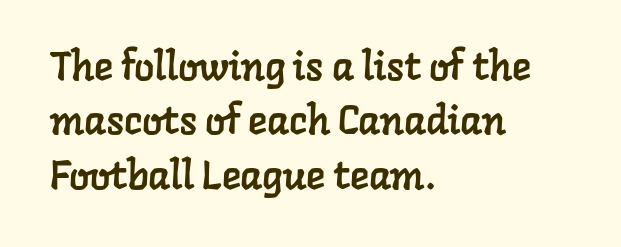
{"serif": "yes", "width": "normal", "stroke_contrast": "low", "x_height": "medium", "monospaced": "no", "underline": "no", "align": "left", "line_spacing": "normal", "line_spacing_ratio": 1.36, "letter_spacing": "normal", "letter_spacing_em": 0.0, "glyph_px": 40}
